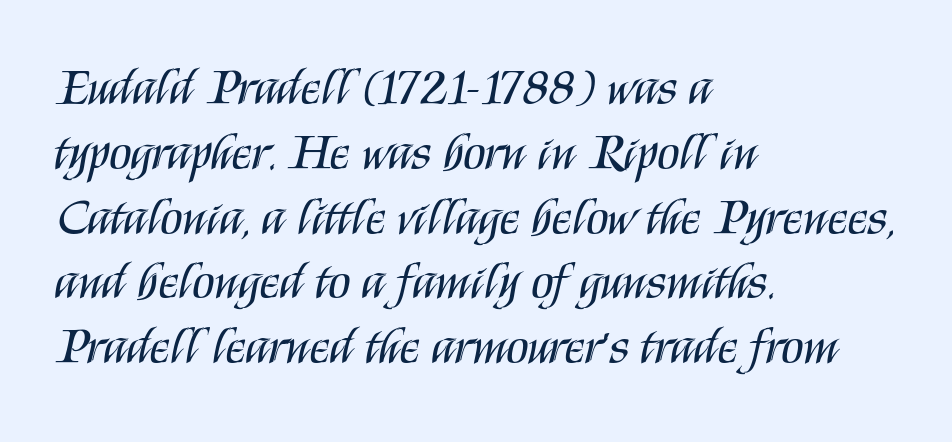
Each row of text sits above clean, open space. To sum up the face: it is a sans, with no serifs. The vertical gap from one line to the next is medium. The ragged edge is on the right, which tells us the setting is flush left.
